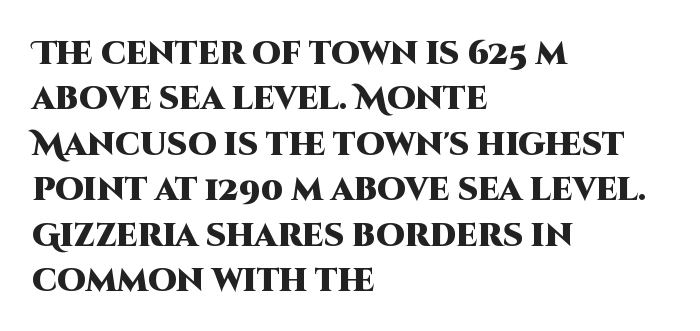
The image shows 32 px heavy sans-serif type, upright; set left-aligned, normal line spacing (1.42x), normal letter spacing, not underlined; high stroke contrast and a large x-height.
